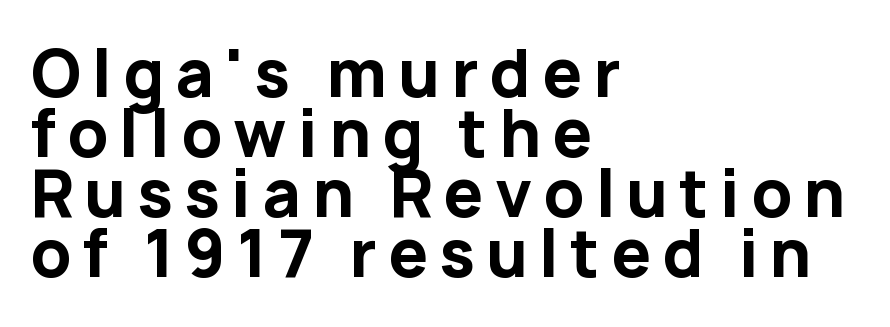
Proportional: the letters do not fall into vertical columns. One glance says dense: line gaps are narrower than usual. A dark, heavy texture on the line: the type is bold. This rendering uses left alignment, leaving the right contour irregular. Nothing sits at the stroke ends, so this counts as sans-serif.
